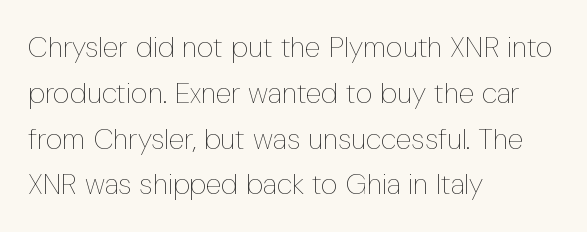
The image shows 29 px thin, condensed type, upright; set left-aligned, normal line spacing (1.58x), normal letter spacing, not underlined; low stroke contrast and a medium x-height.
